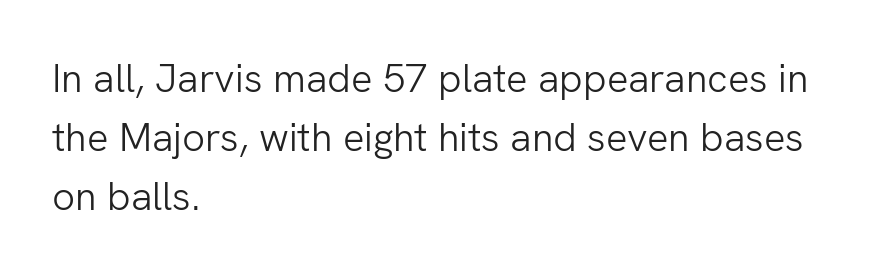
{"serif": "no", "italic": "no", "bold": "no", "weight": "light", "width": "normal", "stroke_contrast": "low", "x_height": "medium", "monospaced": "no", "underline": "no", "align": "left", "line_spacing": "normal", "line_spacing_ratio": 1.48, "letter_spacing": "normal", "letter_spacing_em": 0.0, "glyph_px": 40}
